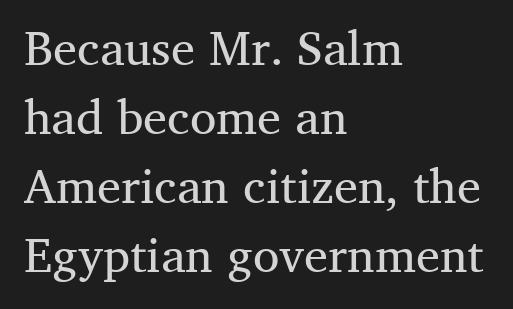
The image shows 48 px regular-weight serif type, upright; set left-aligned, normal line spacing (1.44x), normal letter spacing, not underlined; medium stroke contrast and a medium x-height.
